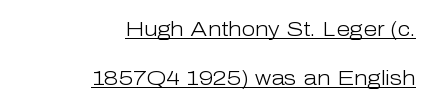
{"italic": "no", "bold": "no", "underline": "yes", "align": "right", "line_spacing": "loose", "line_spacing_ratio": 2.47, "letter_spacing": "normal", "letter_spacing_em": 0.0, "glyph_px": 20}
